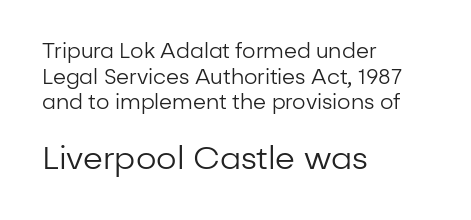
Typesetter's note — lower block bumped up in size, upper block left smaller. Observe the absence of serifs on each vertical stroke in this sample. Left-aligned paragraph, ragged on the right. The tracking reads as untouched default to a designer's eye. Is there any slant? The stems are plumb.
